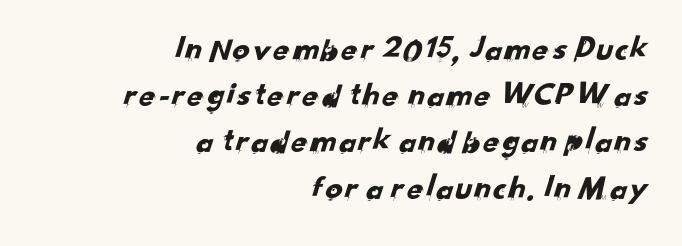
What stands out about the letter spacing? Nothing — it is the standard amount. The setting favours the right margin, as signatures and pull-quotes sometimes do. Here the designer chose a conventional face with non-uniform glyph widths. The gap between lines stays unmarked.
